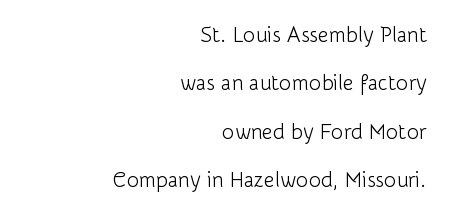
Q: Is the text bold? A: No.
Q: Is the text italic (slanted)? A: No, it is upright.
Q: Is the text underlined? A: No.
Q: How is the paragraph aligned? A: Right-aligned.
Q: Is the spacing between letters normal or unusually wide? A: Normal.
Q: Is the spacing between lines tight, normal or loose? A: Loose.
